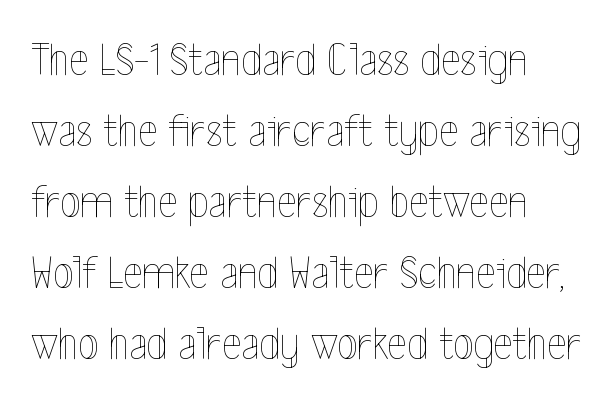
The image shows 47 px thin, condensed type, upright; set left-aligned, normal line spacing (1.51x), normal letter spacing, not underlined; a medium x-height.
